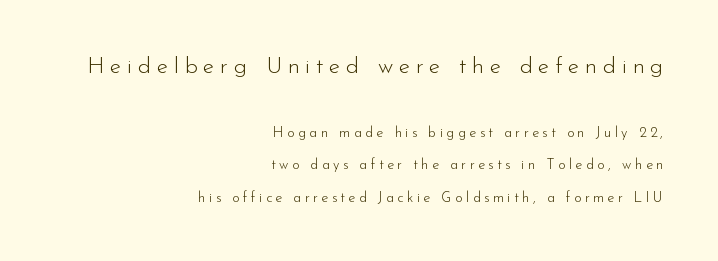
All the whitespace from short lines collects on the left. These lines have a slow, spaced-out rhythm from letter to letter. Any mark beneath the type? The region is blank. Stems here are at most as thick as an everyday book face. Vertical strokes here are truly vertical. Airy leading.
